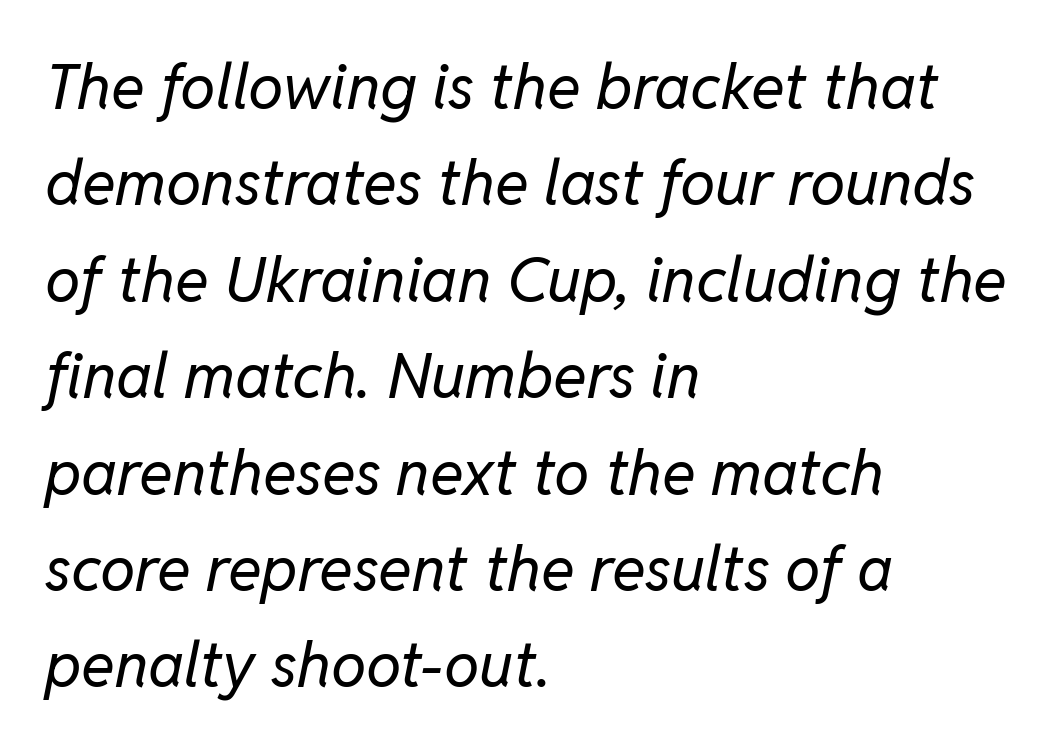
Q: Is the text bold? A: No.
Q: Is the text italic (slanted)? A: Yes, it leans right by about 11 degrees.
Q: Is the text underlined? A: No.
Q: How is the paragraph aligned? A: Left-aligned.
Q: Is the spacing between letters normal or unusually wide? A: Normal.
Q: Is the spacing between lines tight, normal or loose? A: Normal.
Q: Width (condensed, normal, or wide)? A: Normal.
Q: Stroke contrast? A: Low.
Q: x-height? A: Medium.
Q: Monospaced? A: No.
